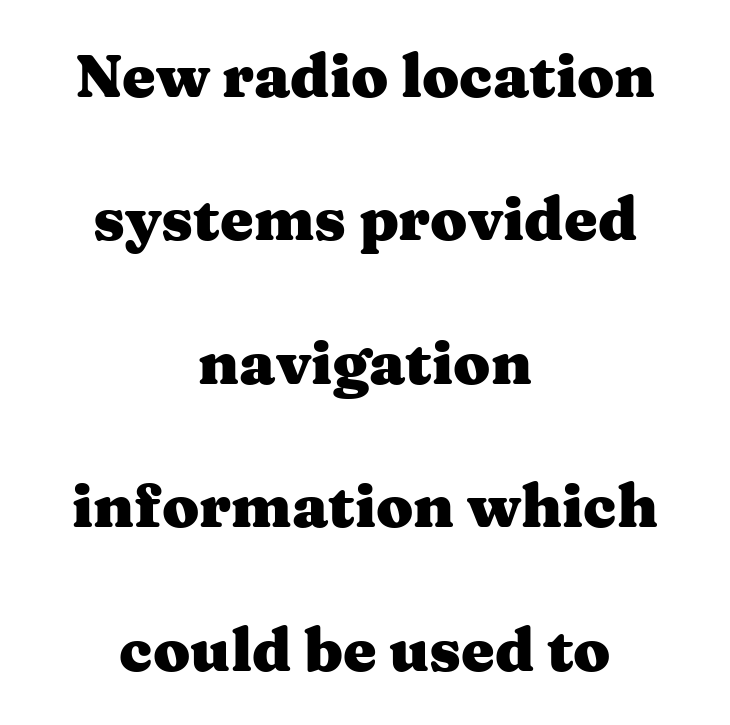
{"serif": "yes", "italic": "no", "bold": "yes", "weight": "heavy", "width": "wide", "stroke_contrast": "medium", "x_height": "medium", "monospaced": "no", "underline": "no", "align": "center", "line_spacing": "loose", "line_spacing_ratio": 2.39, "letter_spacing": "normal", "letter_spacing_em": 0.0, "glyph_px": 60}
